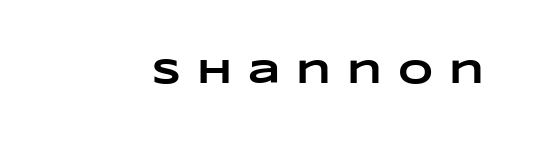
Spacing verdict: proportional, widths tailored to each character. Glyph-to-glyph distance is far greater than everyday printed text. Type without underlining. Summary of weight: heavy, a full bold.
